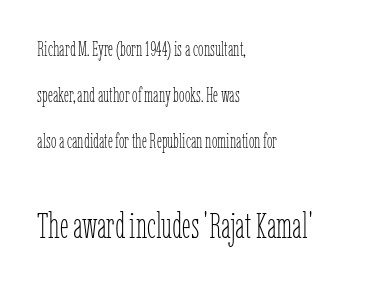
{"italic": "no", "bold": "no", "weight": "thin", "width": "condensed", "stroke_contrast": "low", "x_height": "medium", "monospaced": "no", "underline": "no", "align": "left", "line_spacing": "loose", "line_spacing_ratio": 2.31, "letter_spacing": "normal", "letter_spacing_em": 0.0, "larger_block": "second", "size_ratio": 1.75, "glyph_px": 35}
